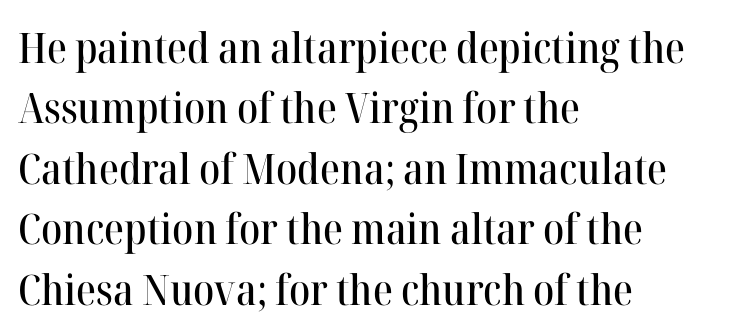
Q: Is the text italic (slanted)? A: No, it is upright.
Q: Is the typeface a serif or a sans-serif typeface? A: Serif.
Q: Is the text underlined? A: No.
Q: How is the paragraph aligned? A: Left-aligned.
Q: Is the spacing between letters normal or unusually wide? A: Normal.
Q: Is the spacing between lines tight, normal or loose? A: Normal.
Q: Width (condensed, normal, or wide)? A: Normal.
Q: Stroke contrast? A: High.
Q: x-height? A: Medium.
Q: Monospaced? A: No.
